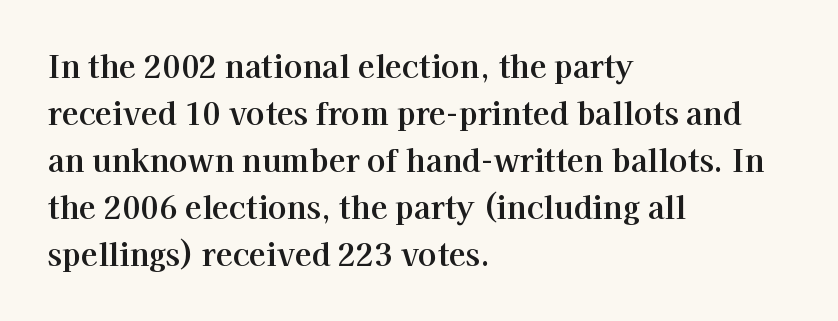
Q: Is the text italic (slanted)? A: No, it is upright.
Q: Is the typeface a serif or a sans-serif typeface? A: Serif.
Q: Is the text underlined? A: No.
Q: How is the paragraph aligned? A: Left-aligned.
Q: Is the spacing between letters normal or unusually wide? A: Normal.
Q: Is the spacing between lines tight, normal or loose? A: Normal.
Q: Width (condensed, normal, or wide)? A: Normal.
Q: Stroke contrast? A: High.
Q: x-height? A: Medium.
Q: Monospaced? A: No.
